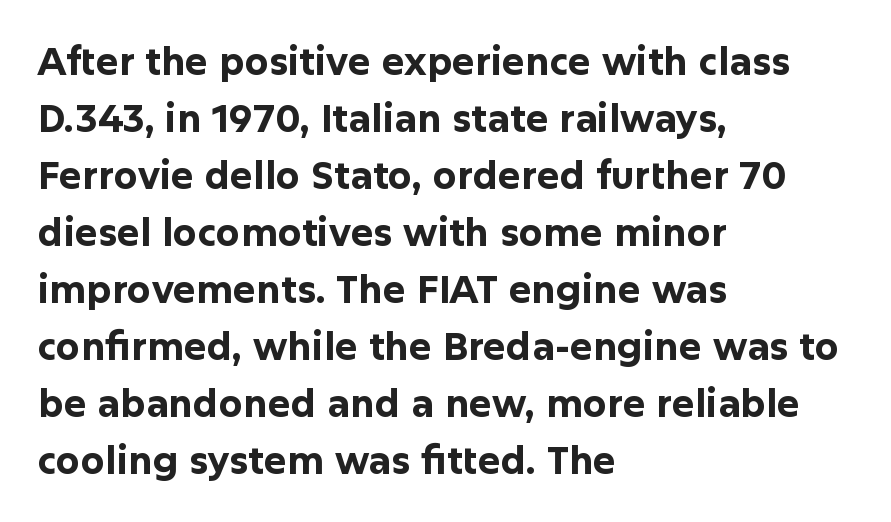
{"serif": "no", "italic": "no", "bold": "yes", "weight": "bold", "width": "normal", "stroke_contrast": "low", "x_height": "medium", "monospaced": "no", "underline": "no", "align": "left", "line_spacing": "normal", "line_spacing_ratio": 1.5, "letter_spacing": "normal", "letter_spacing_em": 0.0, "glyph_px": 38}
